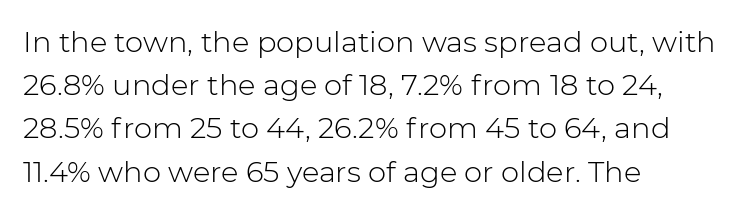
The image shows 29 px light sans-serif type, upright; set left-aligned, normal line spacing (1.49x), normal letter spacing, not underlined; low stroke contrast and a medium x-height.
